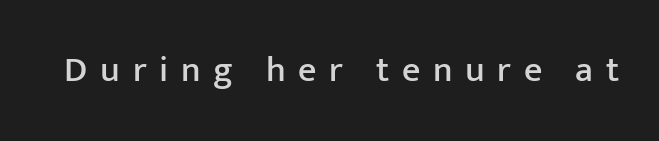
Q: Is the text italic (slanted)? A: No, it is upright.
Q: Is the typeface a serif or a sans-serif typeface? A: Sans-serif.
Q: Is the text underlined? A: No.
Q: Is the spacing between letters normal or unusually wide? A: Unusually wide.
Q: Width (condensed, normal, or wide)? A: Normal.
Q: Stroke contrast? A: Low.
Q: x-height? A: Medium.
Q: Monospaced? A: No.
